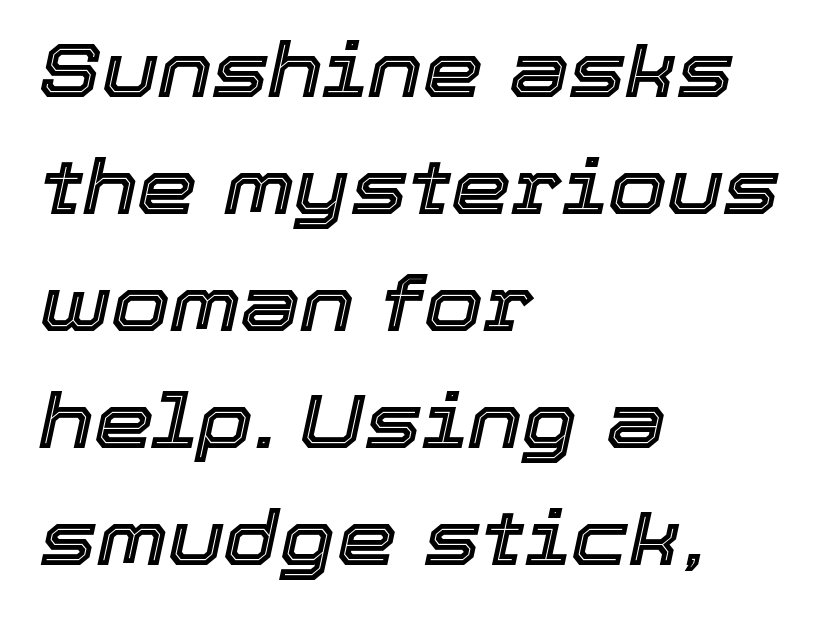
This sample is left-justified, so line endings fall wherever the words run out. Proportional: the letters do not fall into vertical columns. Students, observe: this is what conventionally led text looks like. In terms of posture, this sample is oblique.
